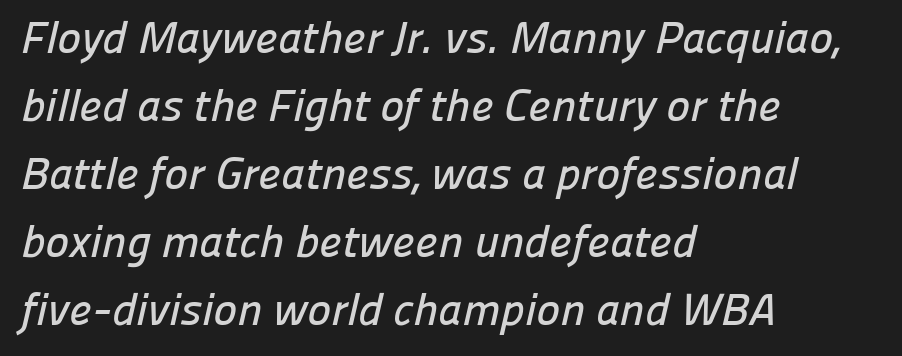
Q: Is the typeface a serif or a sans-serif typeface? A: Sans-serif.
Q: Is the text underlined? A: No.
Q: How is the paragraph aligned? A: Left-aligned.
Q: Is the spacing between letters normal or unusually wide? A: Normal.
Q: Is the spacing between lines tight, normal or loose? A: Normal.
Q: Width (condensed, normal, or wide)? A: Normal.
Q: Stroke contrast? A: Low.
Q: x-height? A: Medium.
Q: Monospaced? A: No.
